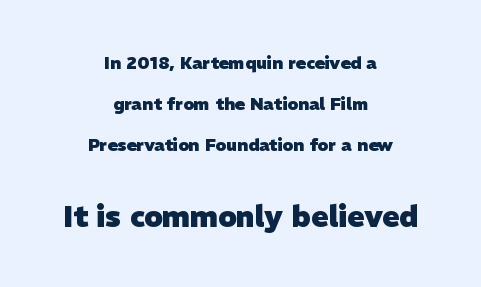
The type family on display is of the sans-serif kind. Centered paragraph, ragged on both sides. In terms of letterspacing, this is plain default setting. Just letters on the line, the space beneath them empty. The letters in the lower block stand taller than those in the block above.
